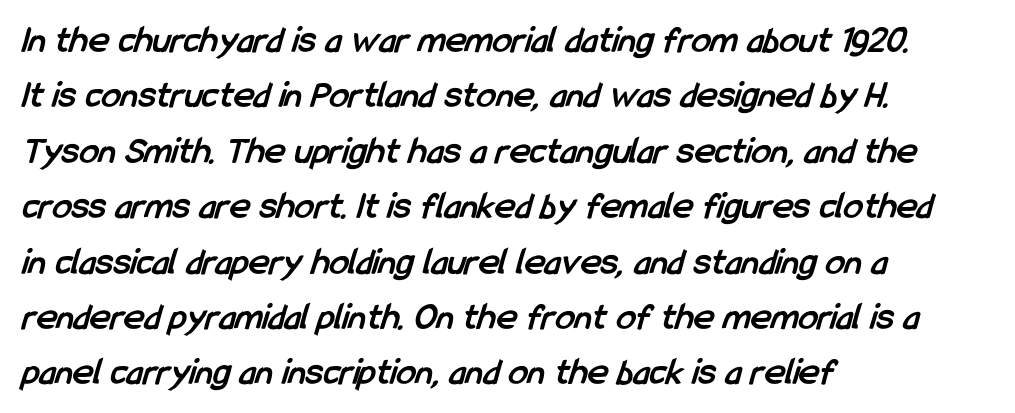
Q: Is the text bold? A: Yes.
Q: Is the typeface a serif or a sans-serif typeface? A: Sans-serif.
Q: Is the text underlined? A: No.
Q: How is the paragraph aligned? A: Left-aligned.
Q: Is the spacing between letters normal or unusually wide? A: Normal.
Q: Is the spacing between lines tight, normal or loose? A: Normal.
Q: Width (condensed, normal, or wide)? A: Condensed.
Q: Stroke contrast? A: Low.
Q: x-height? A: Medium.
Q: Monospaced? A: No.
